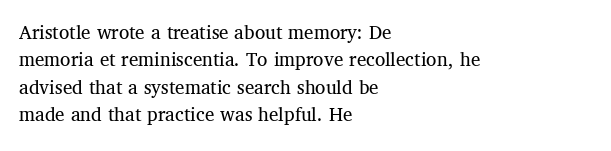
The image shows 21 px text type, upright; set left-aligned, normal line spacing (1.3x), normal letter spacing, not underlined.
